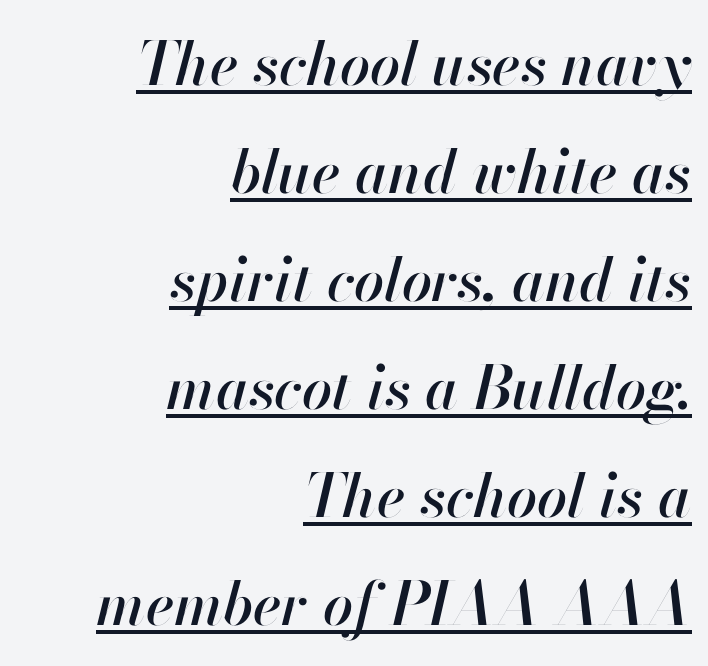
Q: Is the text italic (slanted)? A: Yes, it leans right by about 13 degrees.
Q: Is the text underlined? A: Yes.
Q: How is the paragraph aligned? A: Right-aligned.
Q: Is the spacing between letters normal or unusually wide? A: Normal.
Q: Width (condensed, normal, or wide)? A: Normal.
Q: Stroke contrast? A: High.
Q: x-height? A: Small.
Q: Monospaced? A: No.
